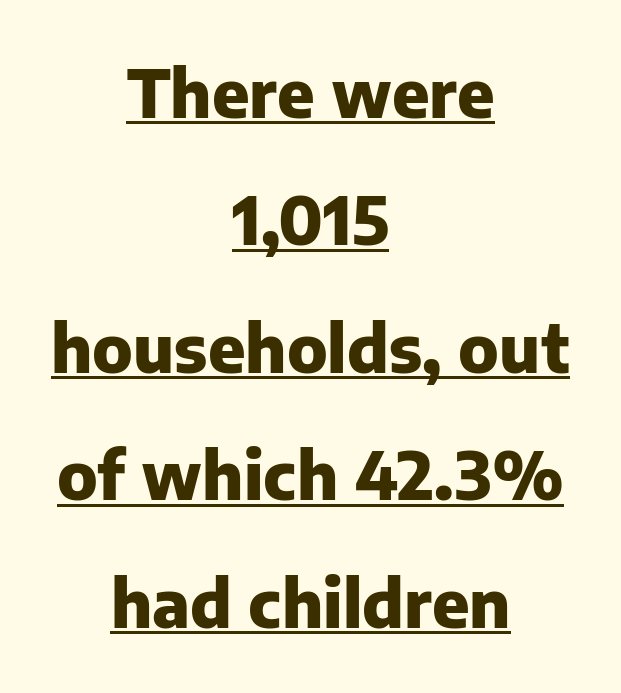
Q: Is the text bold? A: Yes.
Q: Is the text italic (slanted)? A: No, it is upright.
Q: Is the typeface a serif or a sans-serif typeface? A: Sans-serif.
Q: Is the text underlined? A: Yes.
Q: How is the paragraph aligned? A: Centered.
Q: Is the spacing between letters normal or unusually wide? A: Normal.
Q: Is the spacing between lines tight, normal or loose? A: Loose.
Q: Width (condensed, normal, or wide)? A: Normal.
Q: Stroke contrast? A: Low.
Q: x-height? A: Medium.
Q: Monospaced? A: No.
